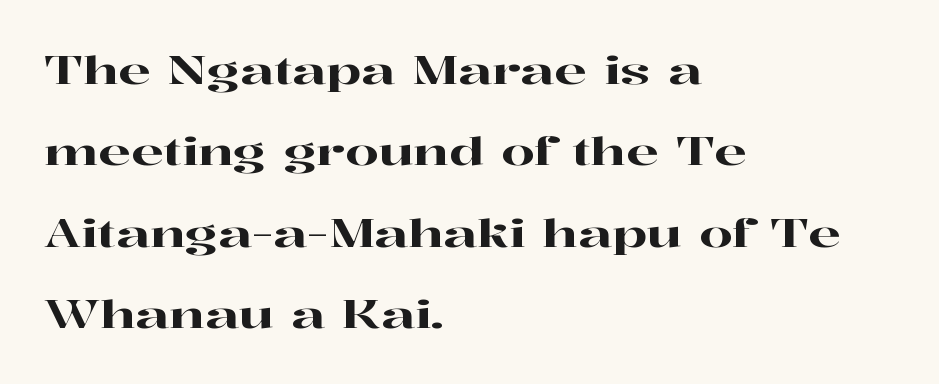
The characters display serif detailing at their extremities. Inter-character spacing is left at the font's built-in metrics. Varying glyph widths throughout — classic text-font behaviour. The paragraph shown leans on its left margin. The axis of the letterforms is exactly vertical. A bare baseline throughout the passage.
